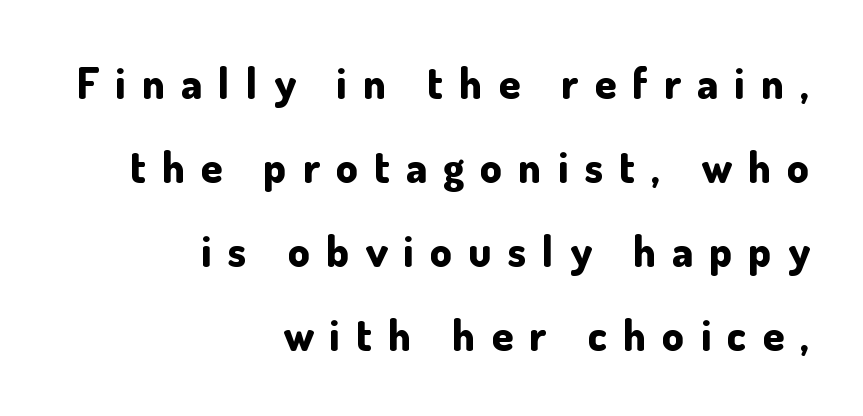
The image shows 43 px bold sans-serif type, upright; set right-aligned, loose line spacing (1.95x), unusually wide letter spacing (+0.38 em), not underlined; low stroke contrast and a small x-height.
